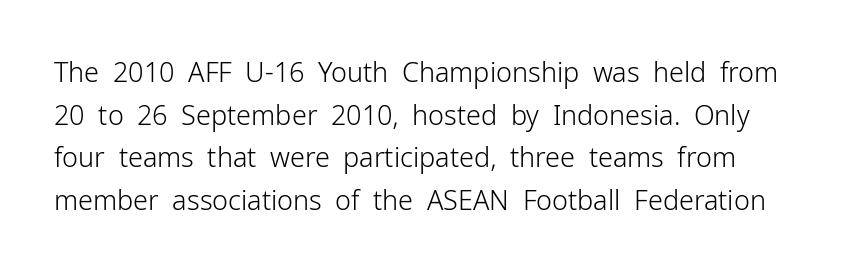
Lines of text with bare space underneath. Students, observe: this is what conventionally led text looks like. Does extra space separate the letters? No, they use regular spacing. Every character sits straight up, as roman type does. Ink coverage per letter is moderate at most.
